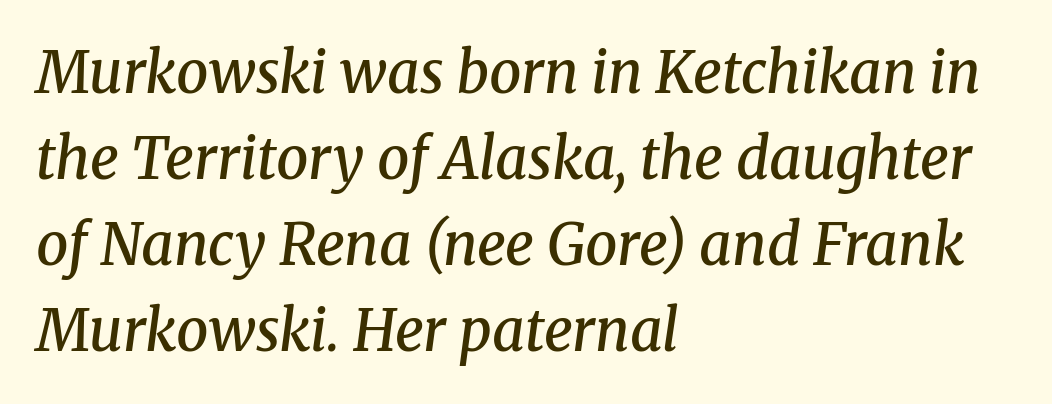
Q: Is the text bold? A: Semi-bold.
Q: Is the text italic (slanted)? A: Yes, it leans right by about 8 degrees.
Q: Is the typeface a serif or a sans-serif typeface? A: Serif.
Q: Is the text underlined? A: No.
Q: How is the paragraph aligned? A: Left-aligned.
Q: Is the spacing between letters normal or unusually wide? A: Normal.
Q: Is the spacing between lines tight, normal or loose? A: Normal.
Q: Width (condensed, normal, or wide)? A: Normal.
Q: Stroke contrast? A: Medium.
Q: x-height? A: Medium.
Q: Monospaced? A: No.
